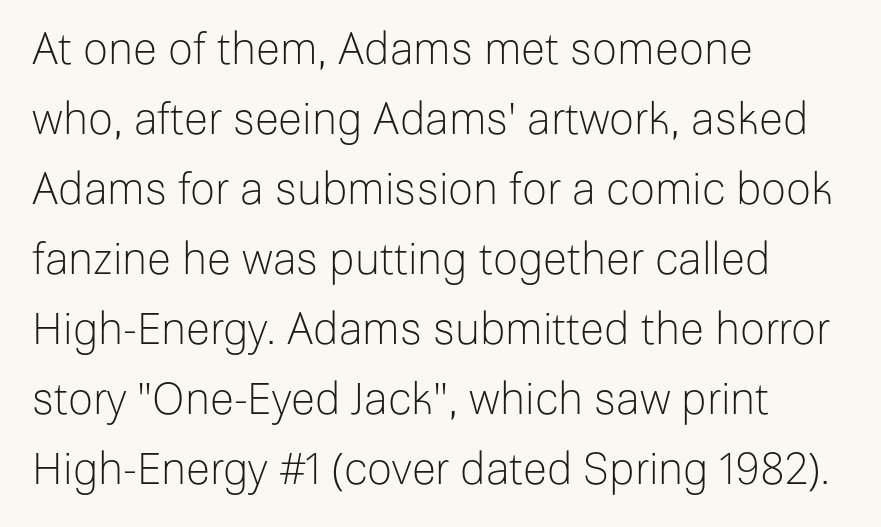
Is the letter spacing exaggerated? No — it looks like the ordinary default. The paragraph shown leans on its left margin. No italicization has been applied; the sample stays upright. The area under the type is left untouched. Serif or sans? Sans — the stroke terminals are bare. You could not count columns in this text — the font is proportionally spaced.
